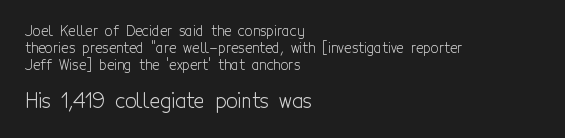
Q: Is the text bold? A: No.
Q: Is the text italic (slanted)? A: No, it is upright.
Q: Is the text underlined? A: No.
Q: How is the paragraph aligned? A: Left-aligned.
Q: Is the spacing between letters normal or unusually wide? A: Normal.
Q: Which block of text is set in a larger size, the first (top) or the second (bottom)? A: The second (bottom) one.
